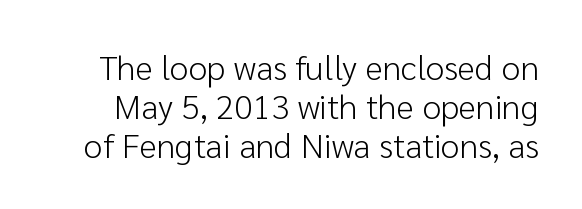
The image shows 34 px light sans-serif type, upright; set tight line spacing (1.14x), normal letter spacing, not underlined; low stroke contrast and a medium x-height.
